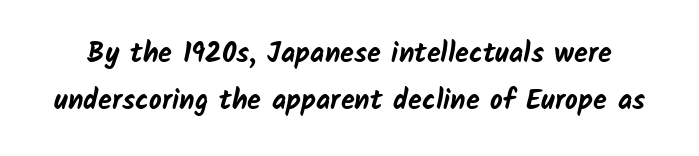
The image shows 28 px bold sans-serif type; set normal line spacing (1.67x), normal letter spacing, not underlined; low stroke contrast and a medium x-height.
